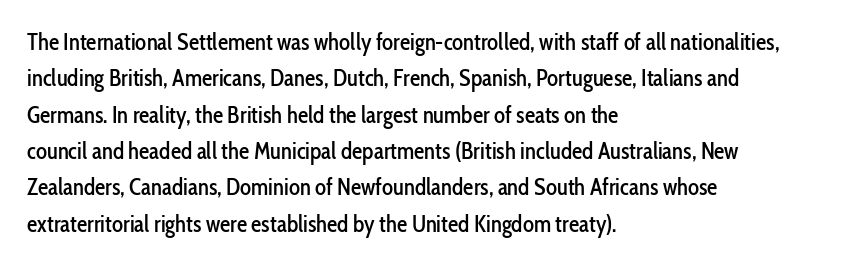
{"italic": "no", "underline": "no", "align": "left", "line_spacing": "normal", "line_spacing_ratio": 1.58, "letter_spacing": "normal", "letter_spacing_em": 0.0, "glyph_px": 23}
